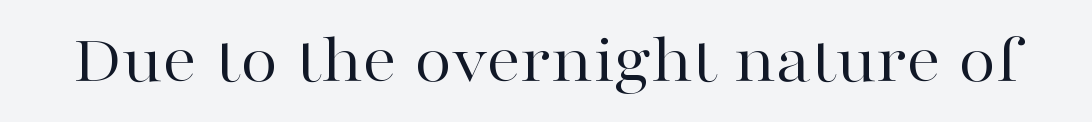
{"serif": "yes", "italic": "no", "bold": "no", "weight": "regular", "width": "wide", "stroke_contrast": "high", "x_height": "medium", "monospaced": "no", "underline": "no", "letter_spacing": "normal", "letter_spacing_em": 0.0, "glyph_px": 69}
